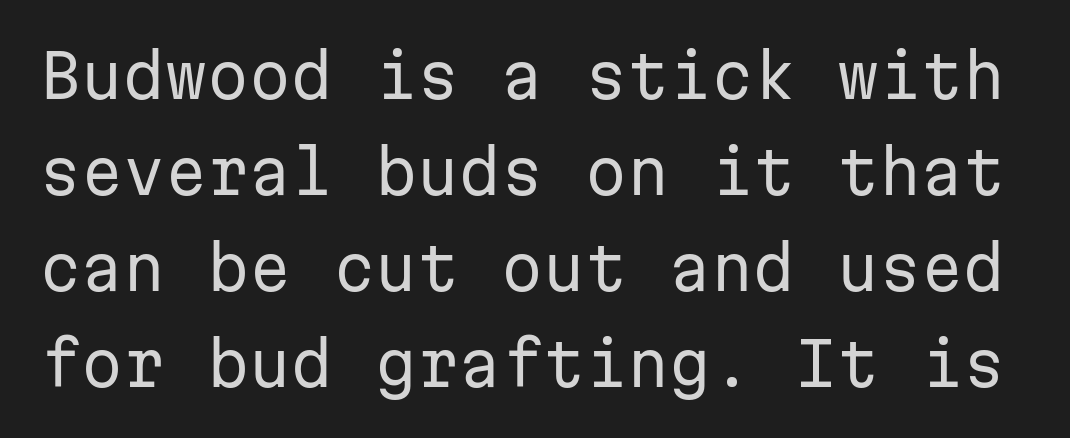
{"serif": "no", "italic": "no", "bold": "no", "weight": "regular", "width": "normal", "stroke_contrast": "low", "x_height": "medium", "monospaced": "yes", "underline": "no", "line_spacing": "normal", "line_spacing_ratio": 1.6, "letter_spacing": "normal", "letter_spacing_em": 0.0, "glyph_px": 60}
